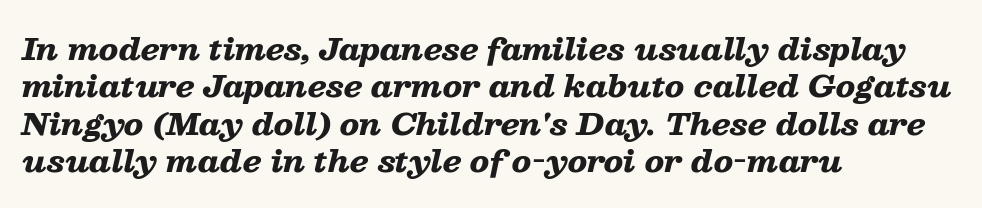
The image shows 30 px heavy, wide type, italic (leaning right); set left-aligned, normal line spacing (1.25x), normal letter spacing, not underlined; low stroke contrast and a medium x-height.
